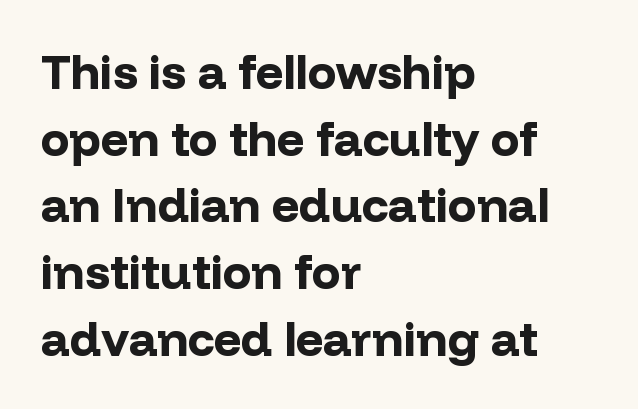
Q: Is the text bold? A: Yes.
Q: Is the text italic (slanted)? A: No, it is upright.
Q: Is the typeface a serif or a sans-serif typeface? A: Sans-serif.
Q: Is the text underlined? A: No.
Q: How is the paragraph aligned? A: Left-aligned.
Q: Is the spacing between letters normal or unusually wide? A: Normal.
Q: Is the spacing between lines tight, normal or loose? A: Normal.
Q: Width (condensed, normal, or wide)? A: Normal.
Q: Stroke contrast? A: Low.
Q: x-height? A: Medium.
Q: Monospaced? A: No.
